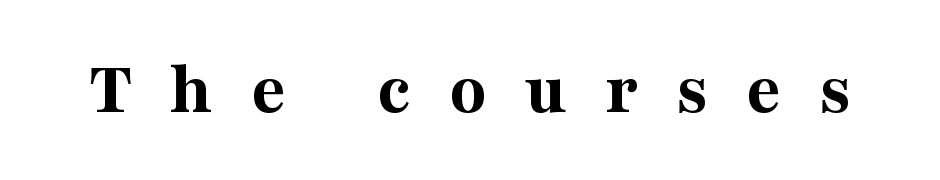
Each word looks stretched out because of the extra space between its letters. The space directly below the letters is spotless. Pretty heavy lettering here — definitely bold. Looks like regular typesetting: each glyph gets only the width it needs.
